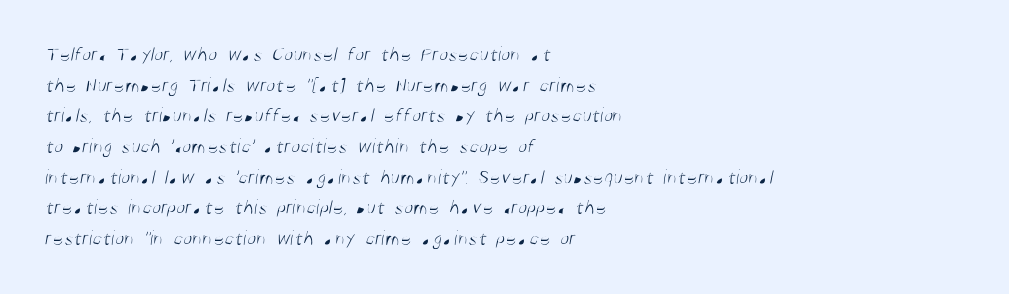
{"bold": "no", "underline": "no", "align": "left", "line_spacing": "normal", "line_spacing_ratio": 1.46, "letter_spacing": "normal", "letter_spacing_em": 0.0, "glyph_px": 21}
